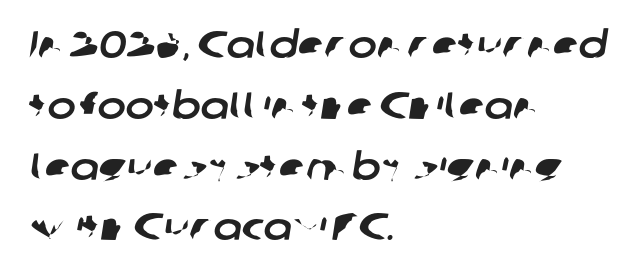
{"serif": "no", "width": "normal", "stroke_contrast": "low", "x_height": "medium", "monospaced": "no", "underline": "no", "align": "left", "line_spacing": "normal", "line_spacing_ratio": 1.6, "letter_spacing": "normal", "letter_spacing_em": 0.0, "glyph_px": 38}
